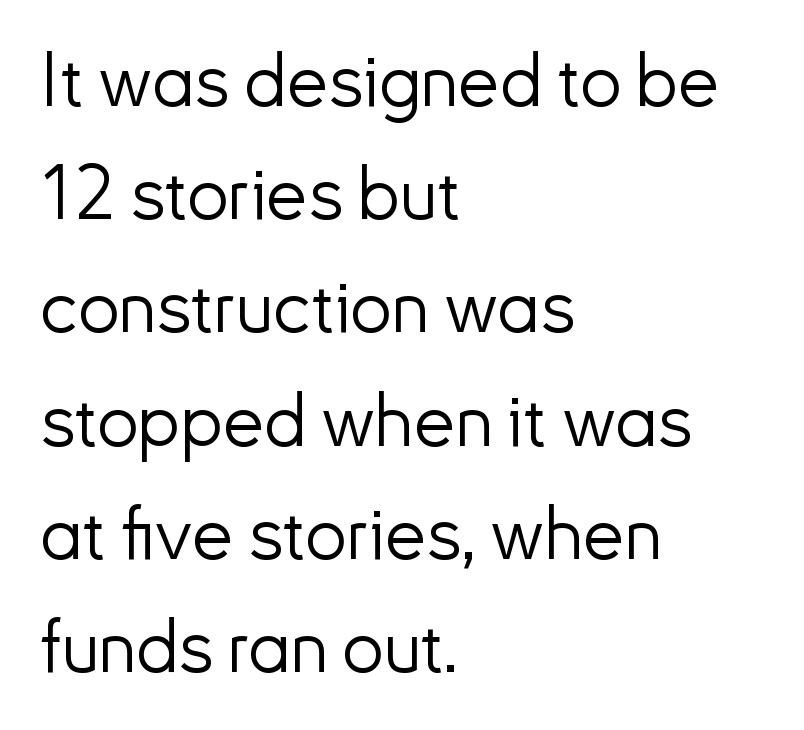
Stroke mass is kept to a normal reading level or below. Honestly, the letter spacing is just normal — you wouldn't notice it. Stroke terminals: plain, sans-serif. Regular leading. Do the characters align in a grid? No, the font is proportional. The baseline area is clear.
